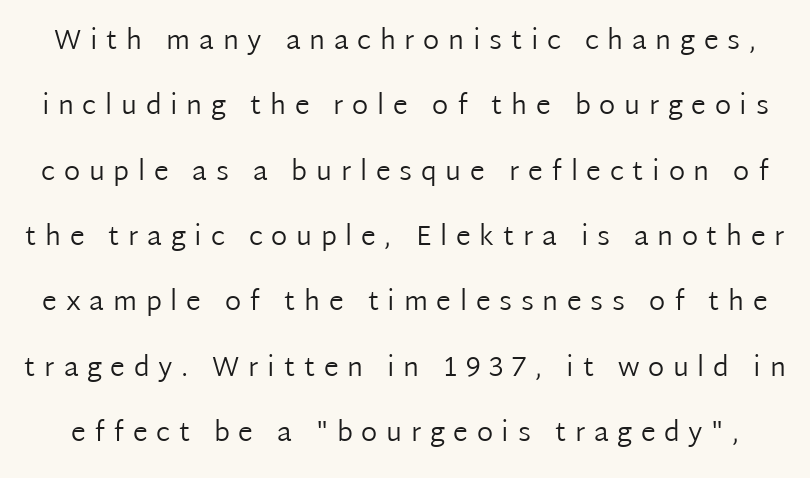
Q: Is the text bold? A: No.
Q: Is the text italic (slanted)? A: No, it is upright.
Q: Is the text underlined? A: No.
Q: Is the spacing between letters normal or unusually wide? A: Unusually wide.
Q: Is the spacing between lines tight, normal or loose? A: Loose.
